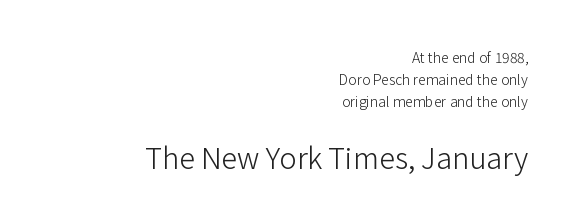
Unlike a traditional serif, this face leaves its strokes unadorned. The weight would be labelled regular, book, light, or lighter still. Words appear dense and cohesive because spacing is normal. Ordinary non-slanted type is in use. Evenly set lines give the paragraph a standard silhouette.
